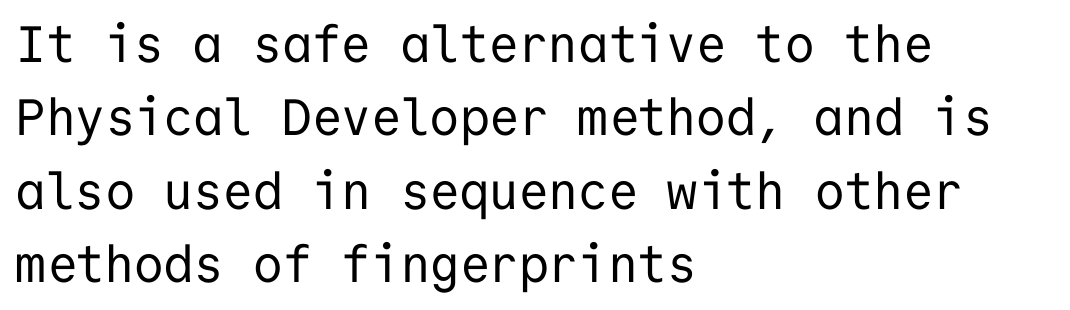
The image shows 51 px regular-weight sans-serif type, upright, monospaced; set left-aligned, normal line spacing (1.44x), normal letter spacing, not underlined; low stroke contrast and a medium x-height.
